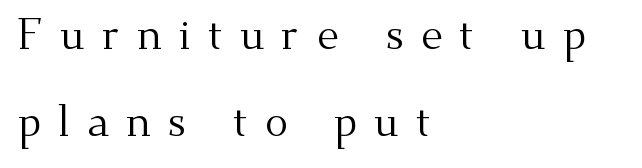
{"serif": "yes", "italic": "no", "bold": "no", "weight": "regular", "width": "normal", "stroke_contrast": "medium", "x_height": "small", "monospaced": "no", "underline": "no", "align": "left", "line_spacing": "loose", "line_spacing_ratio": 2.03, "letter_spacing": "wide", "letter_spacing_em": 0.39, "glyph_px": 43}
